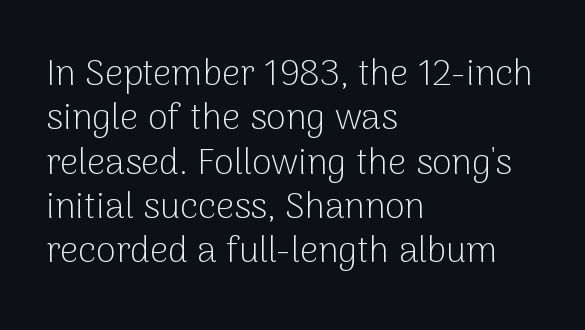
Caption: standard tracking, unaltered. The words here are not underlined. Weight class: somewhere from thin through regular. Line starts are locked; line ends wander. The glyphs in this specimen are sans serif. You could not count columns in this text — the font is proportionally spaced.
